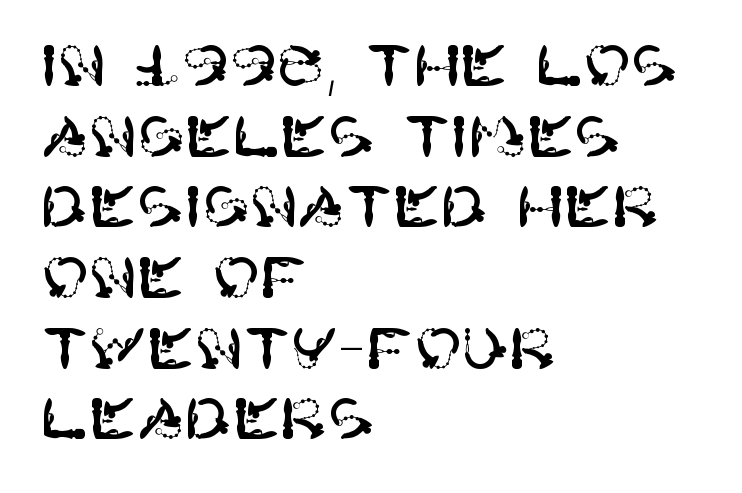
The image shows 57 px sans-serif type, upright; set left-aligned, line spacing 1.24x, normal letter spacing, not underlined; high stroke contrast and a large x-height.
